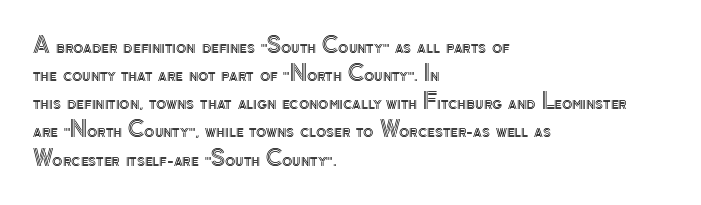
Teacher's note: observe the even left margin — that is flush-left alignment. No italicization has been applied; the sample stays upright. Clear beneath every line of the passage. Honestly, the letter spacing is just normal — you wouldn't notice it. A typesetter would call this leading conventional body-copy spacing.
